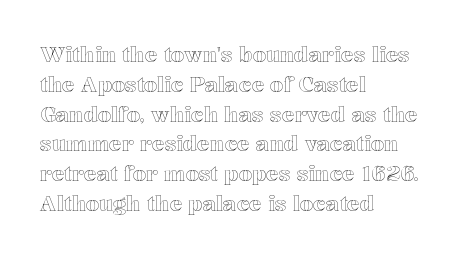
Q: Is the text italic (slanted)? A: No, it is upright.
Q: Is the text underlined? A: No.
Q: How is the paragraph aligned? A: Left-aligned.
Q: Is the spacing between letters normal or unusually wide? A: Normal.
Q: Is the spacing between lines tight, normal or loose? A: Normal.
